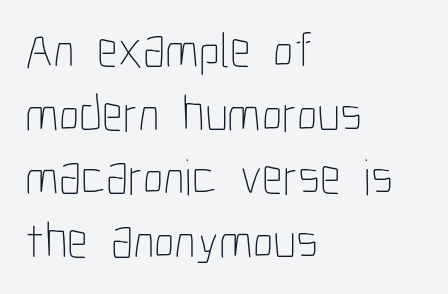
Q: Is the text bold? A: No.
Q: Is the text italic (slanted)? A: No, it is upright.
Q: Is the text underlined? A: No.
Q: How is the paragraph aligned? A: Left-aligned.
Q: Is the spacing between letters normal or unusually wide? A: Normal.
Q: Is the spacing between lines tight, normal or loose? A: Normal.
Q: Width (condensed, normal, or wide)? A: Condensed.
Q: Stroke contrast? A: Low.
Q: x-height? A: Medium.
Q: Monospaced? A: No.
